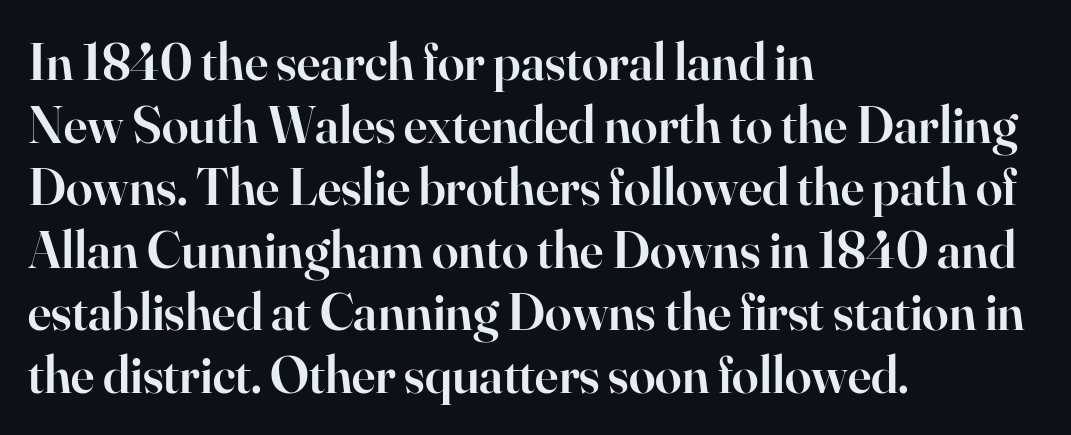
Q: Is the text bold? A: Semi-bold.
Q: Is the text italic (slanted)? A: No, it is upright.
Q: Is the typeface a serif or a sans-serif typeface? A: Serif.
Q: Is the text underlined? A: No.
Q: How is the paragraph aligned? A: Left-aligned.
Q: Is the spacing between letters normal or unusually wide? A: Normal.
Q: Width (condensed, normal, or wide)? A: Normal.
Q: Stroke contrast? A: High.
Q: x-height? A: Small.
Q: Monospaced? A: No.
